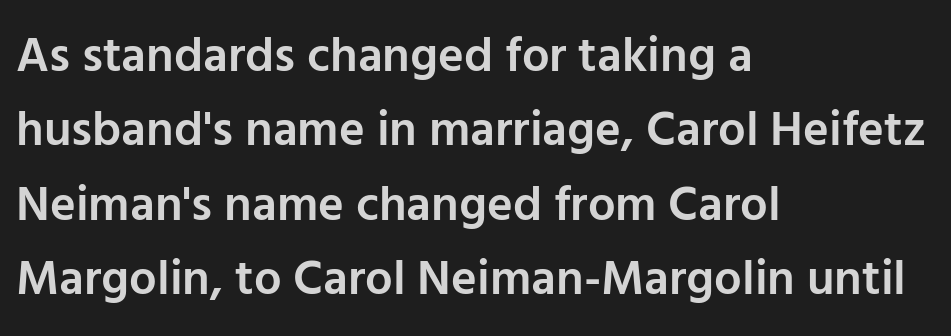
{"serif": "no", "italic": "no", "bold": "semi", "weight": "semibold", "width": "normal", "stroke_contrast": "low", "x_height": "medium", "monospaced": "no", "underline": "no", "align": "left", "line_spacing": "normal", "line_spacing_ratio": 1.52, "letter_spacing": "normal", "letter_spacing_em": 0.0, "glyph_px": 49}
